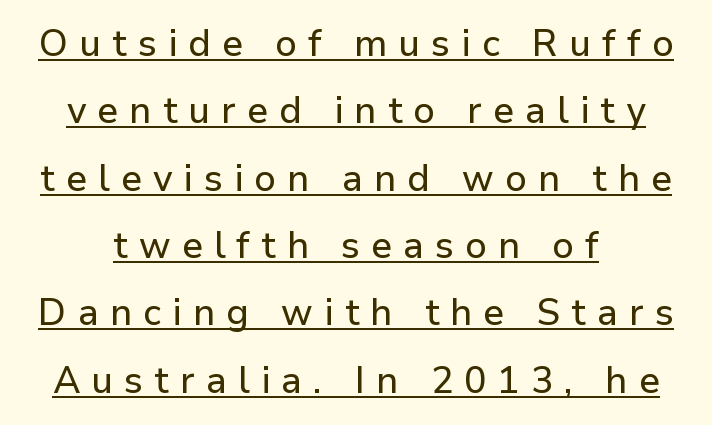
{"serif": "no", "italic": "no", "width": "normal", "stroke_contrast": "low", "x_height": "medium", "monospaced": "no", "underline": "yes", "line_spacing_ratio": 1.82, "letter_spacing": "wide", "letter_spacing_em": 0.3, "glyph_px": 37}
